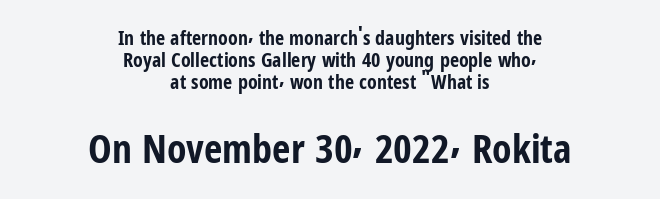
The type is set solid horizontally, with unmodified tracking. Letterform terminals end flat and unadorned throughout the passage. If you drew a line through each stem, it would be perfectly vertical. Baseline-to-baseline distance is barely more than the letter height. Which margin do the lines hug? Neither — every line sits in the middle.
